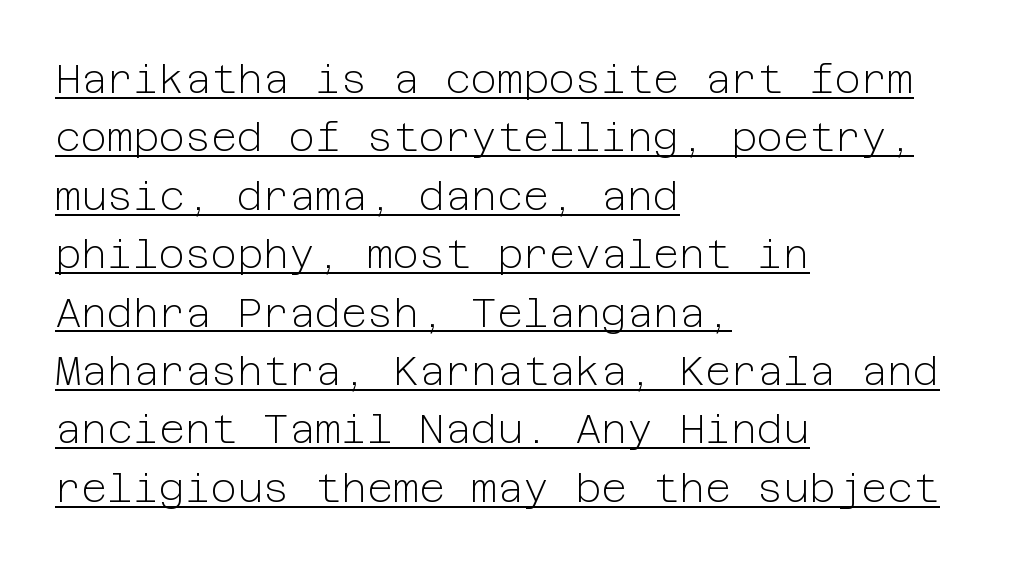
{"serif": "no", "italic": "no", "bold": "no", "weight": "light", "width": "normal", "stroke_contrast": "low", "x_height": "medium", "underline": "yes", "align": "left", "line_spacing": "normal", "line_spacing_ratio": 1.46, "letter_spacing": "normal", "letter_spacing_em": 0.0, "glyph_px": 40}
